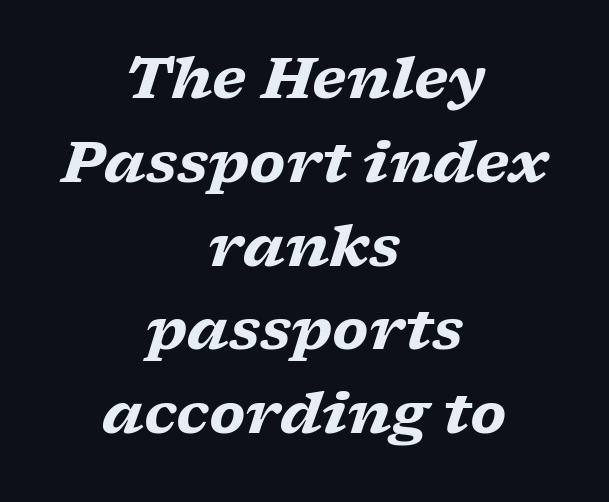
Q: Is the text bold? A: Yes.
Q: Is the text italic (slanted)? A: Yes, it leans right by about 17 degrees.
Q: Is the typeface a serif or a sans-serif typeface? A: Serif.
Q: Is the text underlined? A: No.
Q: How is the paragraph aligned? A: Centered.
Q: Is the spacing between letters normal or unusually wide? A: Normal.
Q: Is the spacing between lines tight, normal or loose? A: Normal.
Q: Width (condensed, normal, or wide)? A: Wide.
Q: Stroke contrast? A: Low.
Q: x-height? A: Medium.
Q: Monospaced? A: No.
